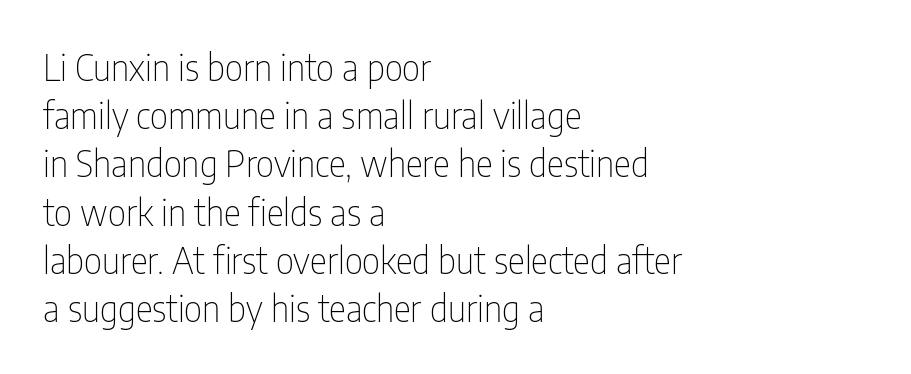
You could not count columns in this text — the font is proportionally spaced. The lettering holds an erect, upright posture throughout. The letterforms sit shoulder to shoulder at normal distance. Regarding leading, the lines here are spaced in the standard way. Decoration check: the copy has no underline. The rendering anchors every line to the left-hand side.
